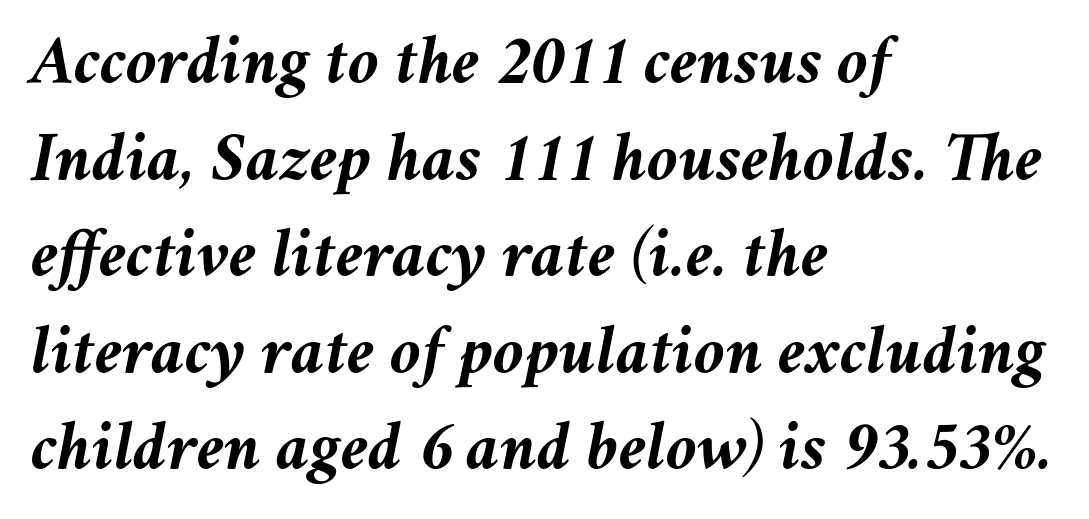
Each letter keeps its own natural width here, so spacing adapts to shape. The whole block is typeset with a tilt. Glyph-to-glyph distance matches everyday printed text. The passage shown is emphatically bold. Each line starts at the same left margin while the right side varies.
